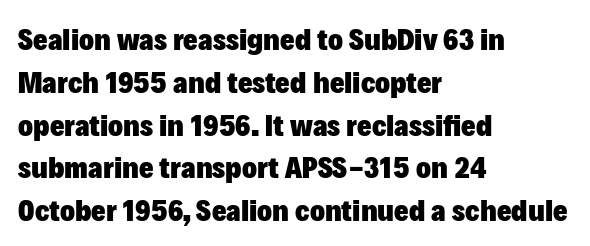
Q: Is the text bold? A: Yes.
Q: Is the text italic (slanted)? A: No, it is upright.
Q: Is the typeface a serif or a sans-serif typeface? A: Sans-serif.
Q: Is the text underlined? A: No.
Q: How is the paragraph aligned? A: Left-aligned.
Q: Is the spacing between letters normal or unusually wide? A: Normal.
Q: Is the spacing between lines tight, normal or loose? A: Normal.
Q: Width (condensed, normal, or wide)? A: Normal.
Q: Stroke contrast? A: Low.
Q: x-height? A: Medium.
Q: Monospaced? A: No.
